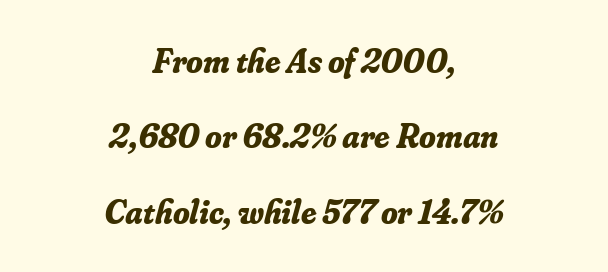
The image shows 34 px bold serif type, italic (leaning right); set centered, loose line spacing (2.22x), normal letter spacing, not underlined; low stroke contrast and a small x-height.
